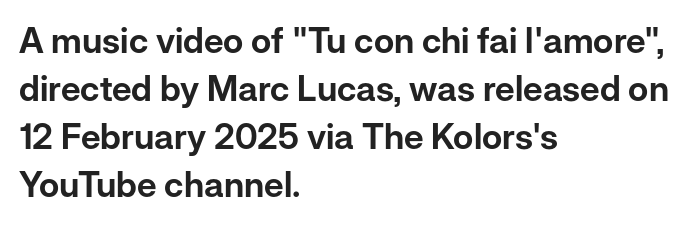
When letters stand straight like this, we call the style roman or upright. The leading is moderate, giving the passage an even texture. A typesetter would call this proportional, since set widths differ per character. Check where the strokes stop: nothing finishes them off — pure sans. The letterforms sit shoulder to shoulder at normal distance. The specimen omits any rule beneath the text block's lines.
